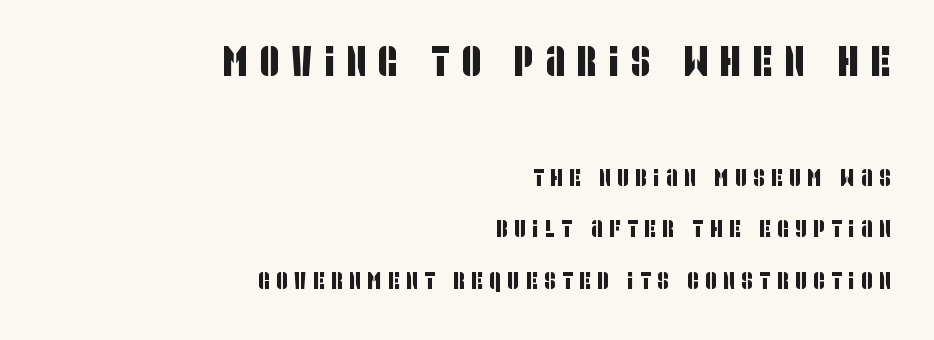
Between these two stacked blocks, the higher one wins on size. Type style note: lacks serifs. Decoration check: the copy has no underline. These lines stand farther apart than default settings would place them.
